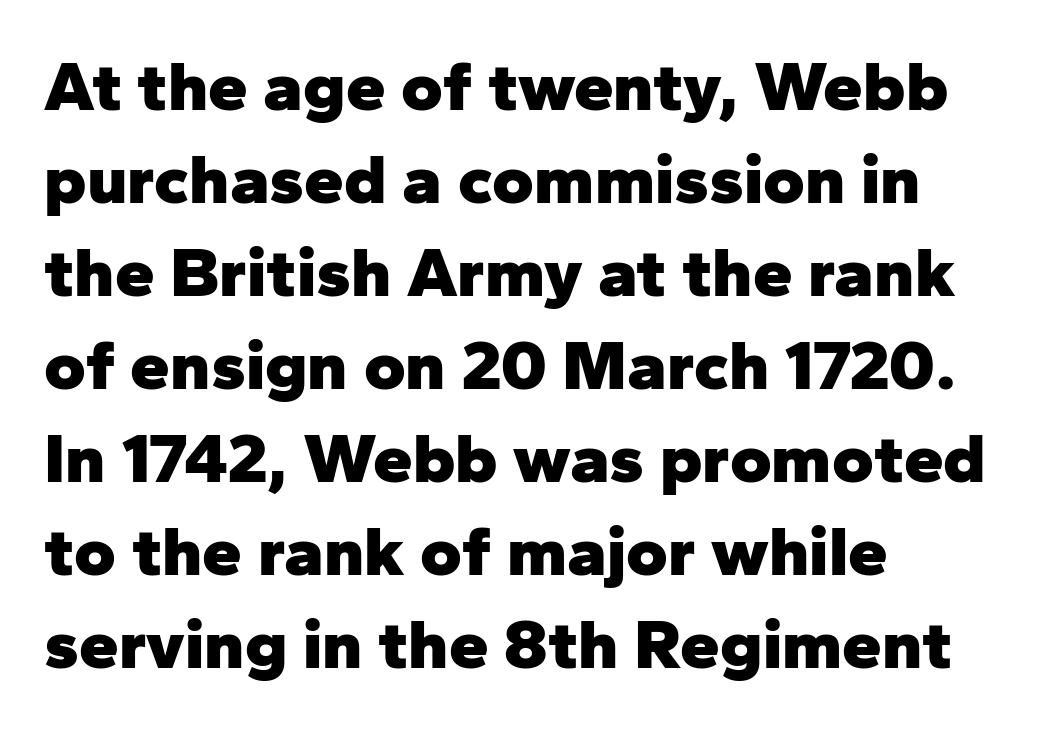
Every stem runs plumb, perpendicular to the baseline. Character widths vary here, with narrow letters taking less room than wide ones. What weight is shown? A full bold with thick strokes. Line beginnings align vertically; line endings do not. The rows are spaced the way most documents space them. These lines are composed in type without serifs.
